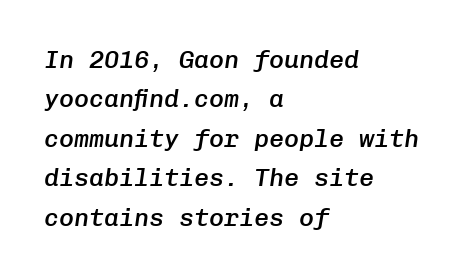
The image shows 25 px text type, italic (leaning right); set left-aligned, normal line spacing (1.58x), normal letter spacing, not underlined.
